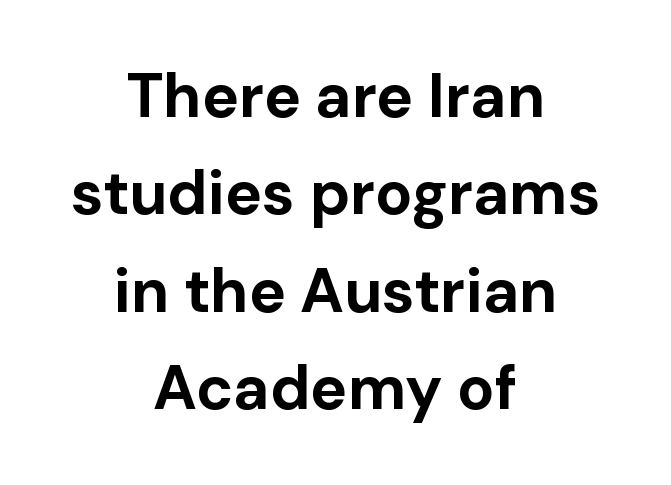
Q: Is the text bold? A: Yes.
Q: Is the text italic (slanted)? A: No, it is upright.
Q: Is the typeface a serif or a sans-serif typeface? A: Sans-serif.
Q: Is the text underlined? A: No.
Q: How is the paragraph aligned? A: Centered.
Q: Is the spacing between letters normal or unusually wide? A: Normal.
Q: Is the spacing between lines tight, normal or loose? A: Normal.
Q: Width (condensed, normal, or wide)? A: Normal.
Q: Stroke contrast? A: Low.
Q: x-height? A: Medium.
Q: Monospaced? A: No.
